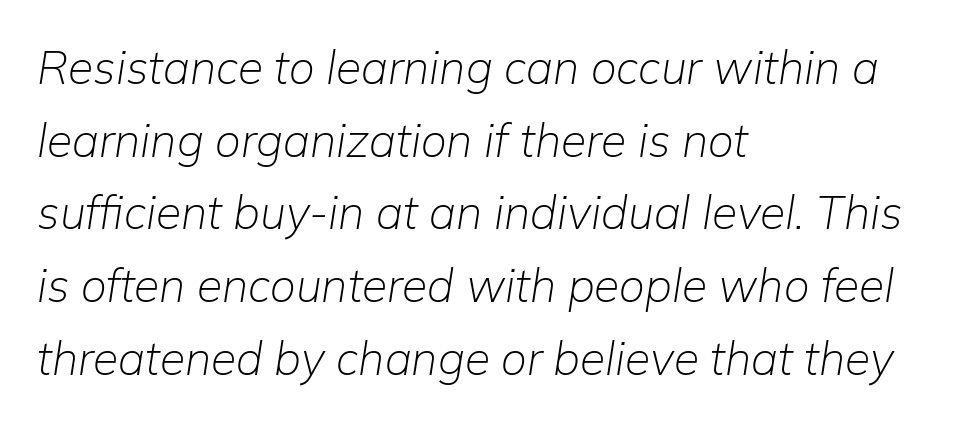
The image shows 46 px light type, italic (leaning right); set left-aligned, normal line spacing (1.58x), normal letter spacing, not underlined; low stroke contrast and a medium x-height.
